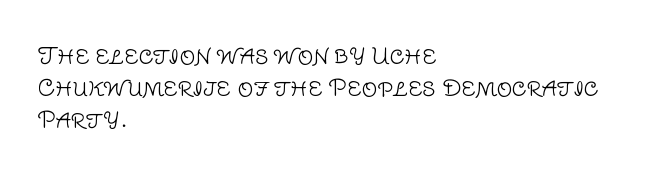
Check the space under the baseline: it is left empty. These lines are set flush left with a ragged right edge. Weight: not bold — regular or lighter.
